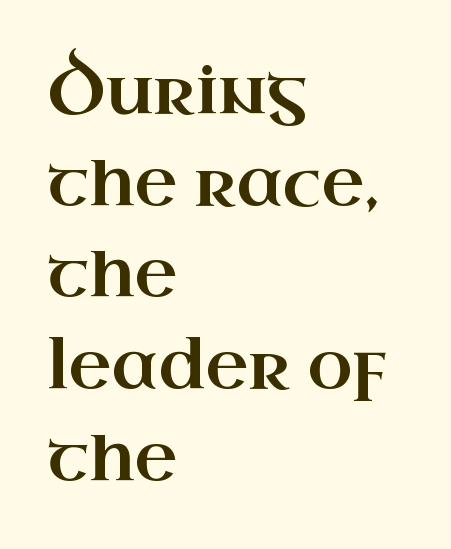
The image shows 66 px wide serif type, upright; set left-aligned, normal line spacing (1.39x), normal letter spacing, not underlined; high stroke contrast and a small x-height.
